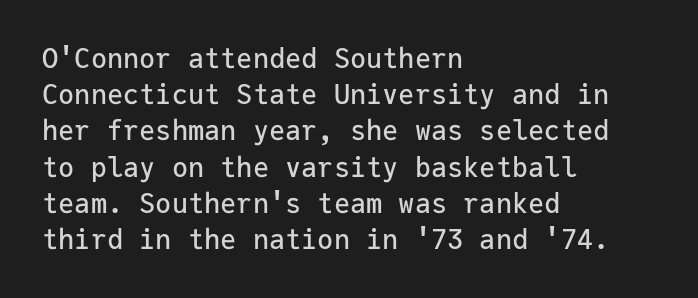
The image shows 27 px text type, upright; set left-aligned, normal line spacing (1.34x), normal letter spacing, not underlined.
